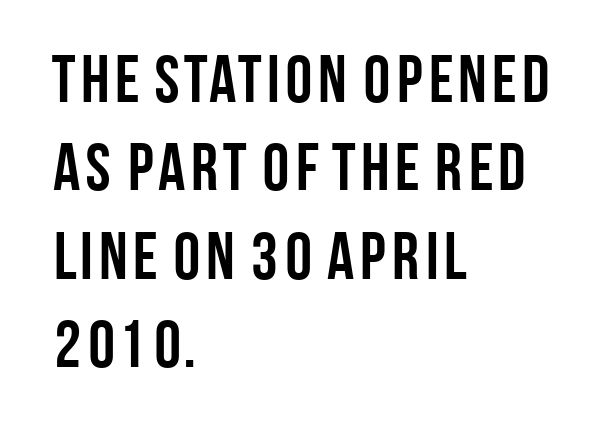
The image shows 67 px semibold, condensed sans-serif type, upright; set left-aligned, normal line spacing (1.32x), normal letter spacing, not underlined; low stroke contrast and a large x-height.
